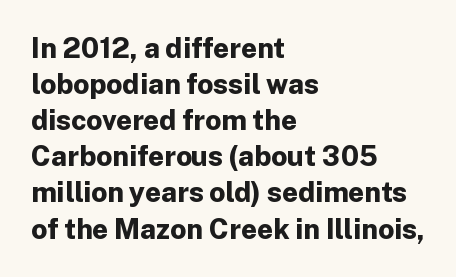
{"serif": "no", "italic": "no", "bold": "yes", "weight": "bold", "width": "normal", "stroke_contrast": "low", "x_height": "medium", "monospaced": "no", "underline": "no", "align": "left", "line_spacing": "normal", "line_spacing_ratio": 1.29, "letter_spacing": "normal", "letter_spacing_em": 0.0, "glyph_px": 28}
